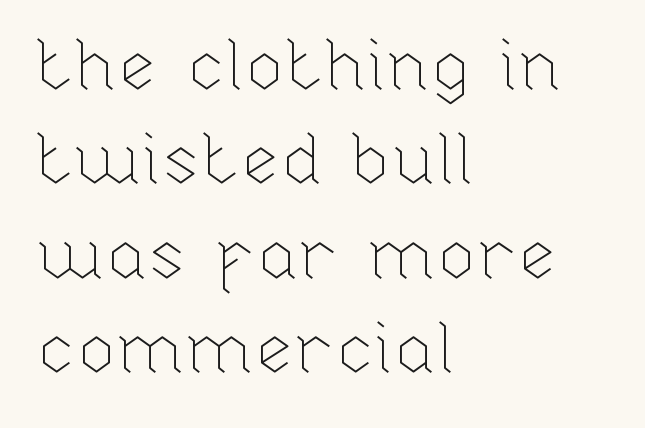
Q: Is the text bold? A: No.
Q: Is the text italic (slanted)? A: No, it is upright.
Q: Is the text underlined? A: No.
Q: How is the paragraph aligned? A: Left-aligned.
Q: Is the spacing between letters normal or unusually wide? A: Normal.
Q: Is the spacing between lines tight, normal or loose? A: Normal.
Q: Width (condensed, normal, or wide)? A: Normal.
Q: Stroke contrast? A: Low.
Q: x-height? A: Medium.
Q: Monospaced? A: No.
